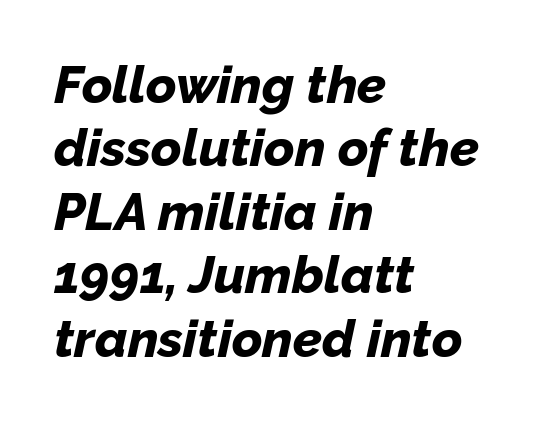
Q: Is the text bold? A: Yes.
Q: Is the text italic (slanted)? A: Yes, it leans right by about 12 degrees.
Q: Is the text underlined? A: No.
Q: How is the paragraph aligned? A: Left-aligned.
Q: Is the spacing between letters normal or unusually wide? A: Normal.
Q: Width (condensed, normal, or wide)? A: Normal.
Q: Stroke contrast? A: Low.
Q: x-height? A: Medium.
Q: Monospaced? A: No.
